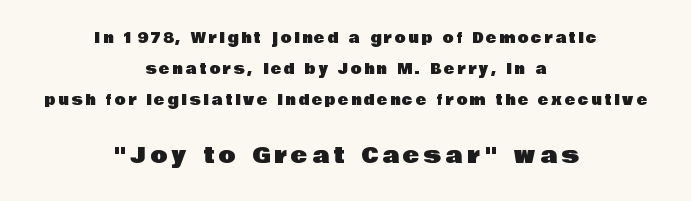
Someone cranked the tracking dial way up on this one. Honestly, there is no underline to notice here at all. Reading top to bottom, the characters get bigger at the block break. Quick note: not italic, upright. These lines stack symmetrically, like a column narrowing and widening about its center.
